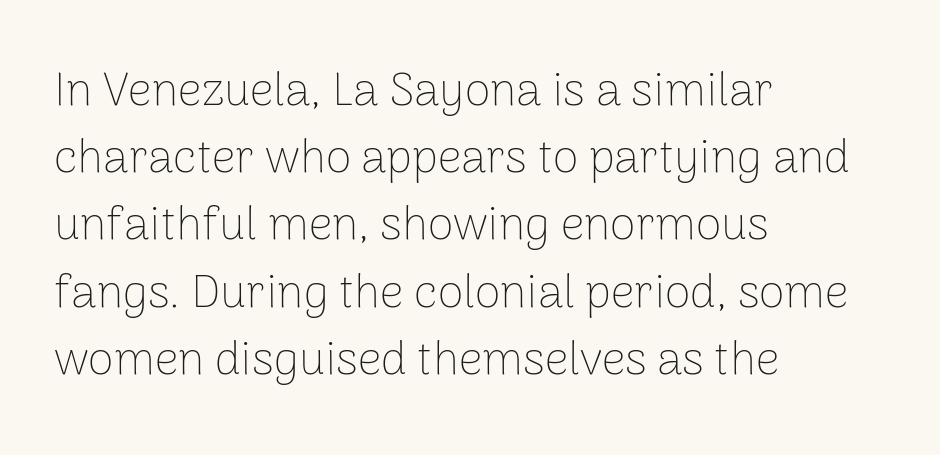
Q: Is the text bold? A: No.
Q: Is the text italic (slanted)? A: No, it is upright.
Q: Is the typeface a serif or a sans-serif typeface? A: Sans-serif.
Q: Is the text underlined? A: No.
Q: How is the paragraph aligned? A: Left-aligned.
Q: Is the spacing between letters normal or unusually wide? A: Normal.
Q: Is the spacing between lines tight, normal or loose? A: Normal.
Q: Width (condensed, normal, or wide)? A: Normal.
Q: Stroke contrast? A: Low.
Q: x-height? A: Medium.
Q: Monospaced? A: No.
